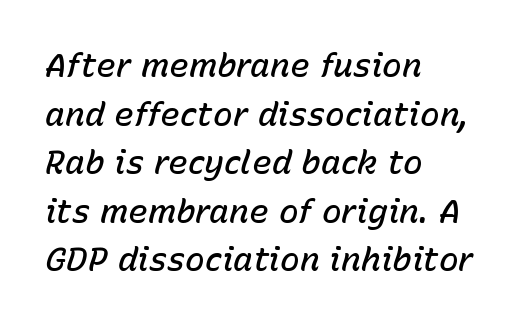
The image shows 33 px semibold type, italic (leaning right); set left-aligned, normal line spacing (1.47x), normal letter spacing, not underlined; low stroke contrast and a medium x-height.
